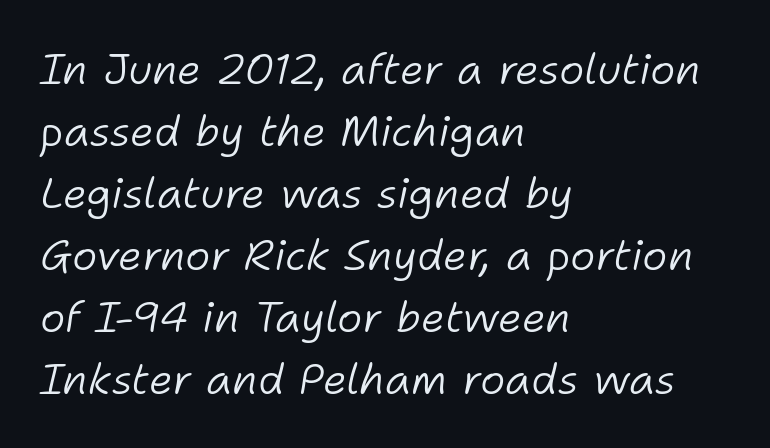
Looking at the ascenders, they clearly lean. The rendering uses natural spacing where letterforms have individual widths. Leading matches the norm, producing a regular column. Weight class: somewhere from thin through regular. The passage shown has conventional tracking throughout.
